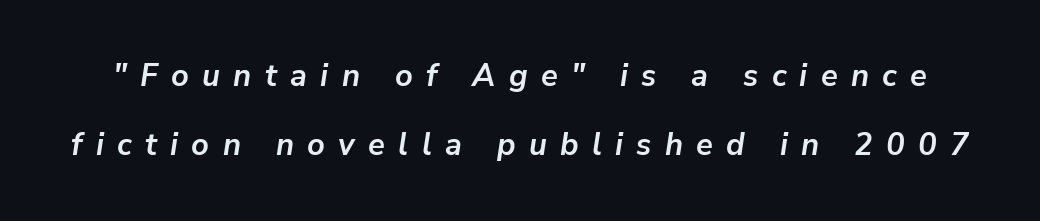
{"italic": "yes", "lean": "right", "slant_degrees": 9, "bold": "yes", "weight": "semibold", "width": "normal", "stroke_contrast": "low", "x_height": "medium", "monospaced": "no", "underline": "no", "line_spacing": "loose", "line_spacing_ratio": 2.23, "letter_spacing": "wide", "letter_spacing_em": 0.43, "glyph_px": 31}
